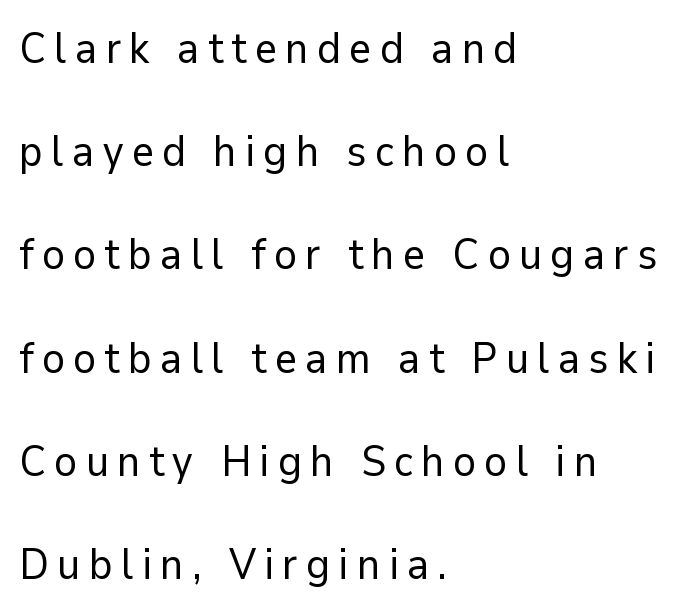
The image shows 43 px regular-weight sans-serif type, upright; set left-aligned, loose line spacing (2.4x), not underlined; low stroke contrast and a medium x-height.
